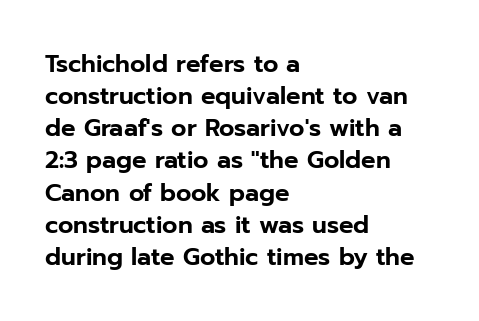
{"italic": "no", "underline": "no", "align": "left", "line_spacing": "normal", "line_spacing_ratio": 1.34, "letter_spacing": "normal", "letter_spacing_em": 0.0, "glyph_px": 24}
